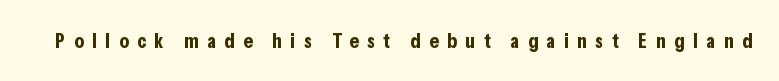
{"italic": "no", "bold": "yes", "underline": "no", "letter_spacing": "wide", "letter_spacing_em": 0.41, "glyph_px": 21}
